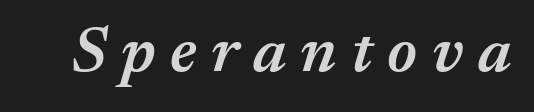
{"italic": "yes", "lean": "right", "slant_degrees": 17, "bold": "semi", "weight": "semibold", "width": "normal", "stroke_contrast": "medium", "x_height": "medium", "monospaced": "no", "underline": "no", "letter_spacing": "wide", "letter_spacing_em": 0.22, "glyph_px": 65}
